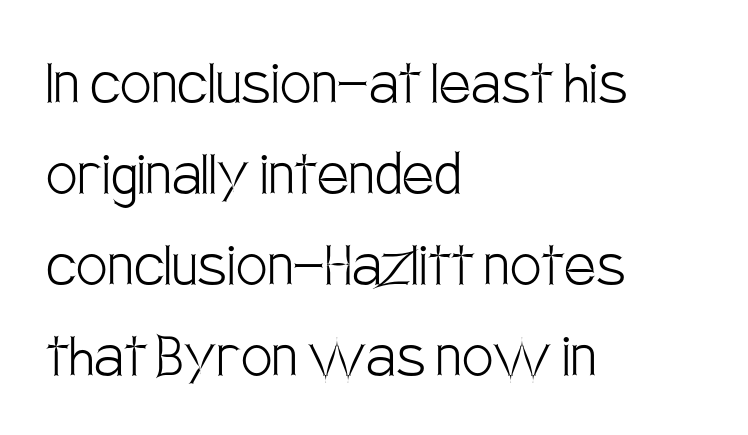
Q: Is the text bold? A: No.
Q: Is the text italic (slanted)? A: No, it is upright.
Q: Is the typeface a serif or a sans-serif typeface? A: Sans-serif.
Q: Is the text underlined? A: No.
Q: How is the paragraph aligned? A: Left-aligned.
Q: Is the spacing between letters normal or unusually wide? A: Normal.
Q: Is the spacing between lines tight, normal or loose? A: Normal.
Q: Width (condensed, normal, or wide)? A: Condensed.
Q: Stroke contrast? A: Low.
Q: x-height? A: Large.
Q: Monospaced? A: No.
